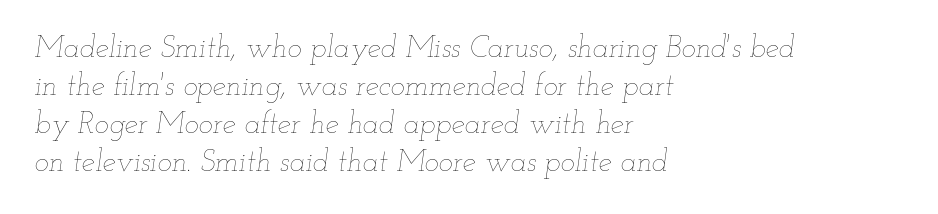
Q: Is the text bold? A: No.
Q: Is the text italic (slanted)? A: Yes, it leans right by about 12 degrees.
Q: Is the text underlined? A: No.
Q: How is the paragraph aligned? A: Left-aligned.
Q: Is the spacing between letters normal or unusually wide? A: Normal.
Q: Is the spacing between lines tight, normal or loose? A: Normal.
Q: Width (condensed, normal, or wide)? A: Wide.
Q: Stroke contrast? A: Low.
Q: x-height? A: Small.
Q: Monospaced? A: No.
